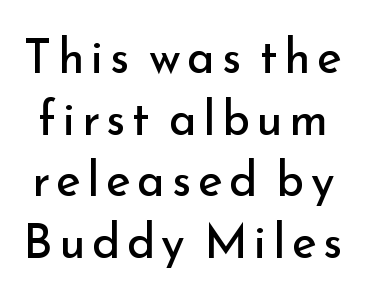
Q: Is the text bold? A: No.
Q: Is the text italic (slanted)? A: No, it is upright.
Q: Is the typeface a serif or a sans-serif typeface? A: Sans-serif.
Q: Is the text underlined? A: No.
Q: Is the spacing between lines tight, normal or loose? A: Normal.
Q: Width (condensed, normal, or wide)? A: Normal.
Q: Stroke contrast? A: Low.
Q: x-height? A: Small.
Q: Monospaced? A: No.
